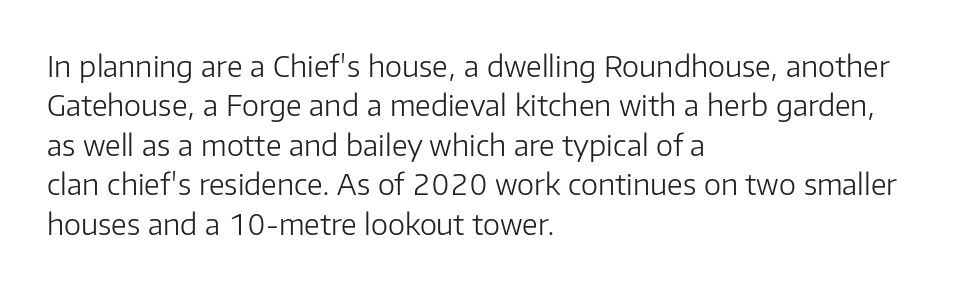
{"serif": "no", "italic": "no", "bold": "no", "weight": "light", "width": "normal", "stroke_contrast": "low", "x_height": "medium", "monospaced": "no", "underline": "no", "align": "left", "line_spacing": "normal", "line_spacing_ratio": 1.36, "letter_spacing": "normal", "letter_spacing_em": 0.0, "glyph_px": 29}
